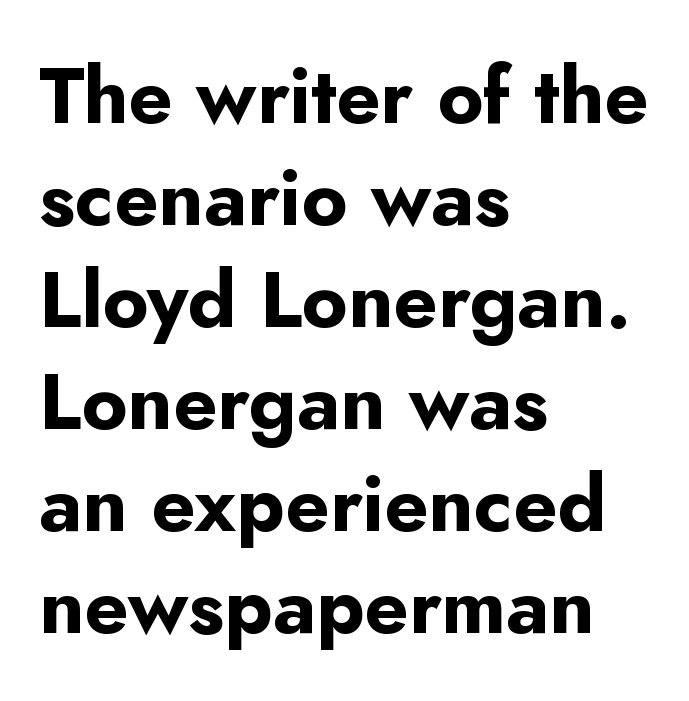
Q: Is the text bold? A: Yes.
Q: Is the text italic (slanted)? A: No, it is upright.
Q: Is the typeface a serif or a sans-serif typeface? A: Sans-serif.
Q: Is the text underlined? A: No.
Q: How is the paragraph aligned? A: Left-aligned.
Q: Is the spacing between letters normal or unusually wide? A: Normal.
Q: Is the spacing between lines tight, normal or loose? A: Normal.
Q: Width (condensed, normal, or wide)? A: Normal.
Q: Stroke contrast? A: Low.
Q: x-height? A: Small.
Q: Monospaced? A: No.
